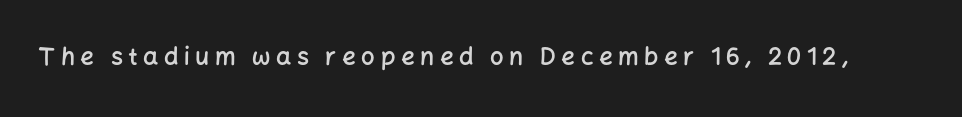
Q: Is the text bold? A: Semi-bold.
Q: Is the text italic (slanted)? A: No, it is upright.
Q: Is the text underlined? A: No.
Q: Is the spacing between letters normal or unusually wide? A: Unusually wide.
